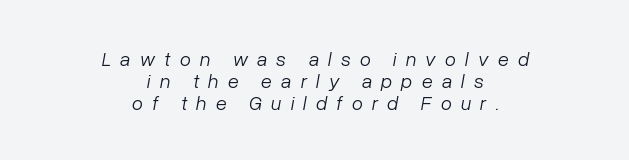
Just letters on the line, the space beneath them empty. Look at the tracking — it's clearly loosened, letters drifting apart. Notice how the passage keeps no hard edge, just a central spine. Is there much room between lines? No — they nearly touch. This reads as an unemphasized weight, regular at the heaviest. Yep, that's italic — everything's leaning.
